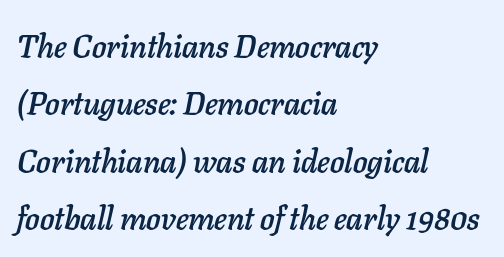
The image shows 32 px text type, italic (leaning right); set left-aligned, line spacing 1.79x, normal letter spacing, not underlined; low stroke contrast and a medium x-height.
